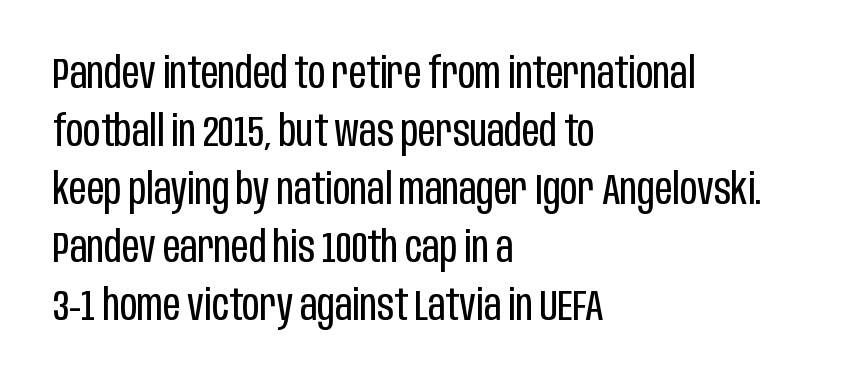
{"serif": "no", "italic": "no", "bold": "no", "weight": "regular", "width": "condensed", "stroke_contrast": "low", "x_height": "large", "monospaced": "no", "underline": "no", "align": "left", "line_spacing": "normal", "line_spacing_ratio": 1.35, "letter_spacing": "normal", "letter_spacing_em": 0.0, "glyph_px": 43}
